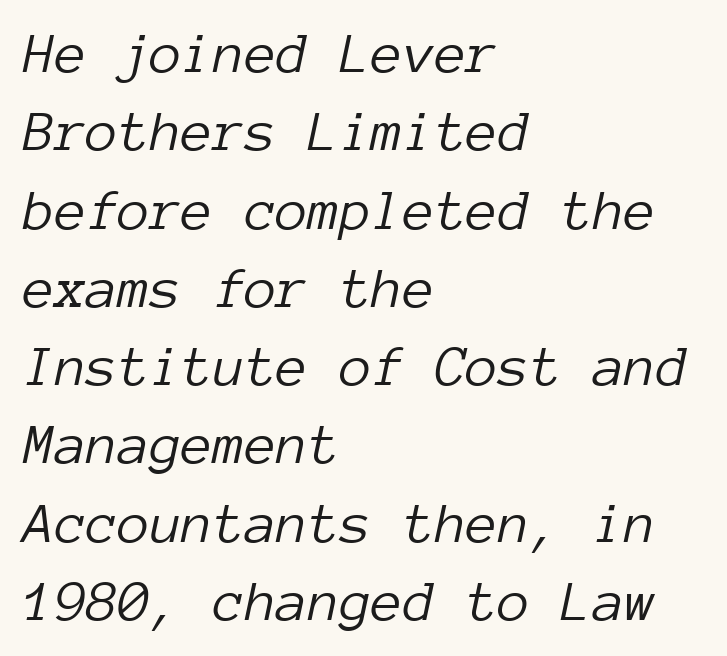
Is the type heavy? It reads as light-to-regular instead. Quick note: underline off. There's an unmistakable incline to the writing here. Short and long lines alike share a common starting point at left. The passage shown stacks its lines at a standard gap.
